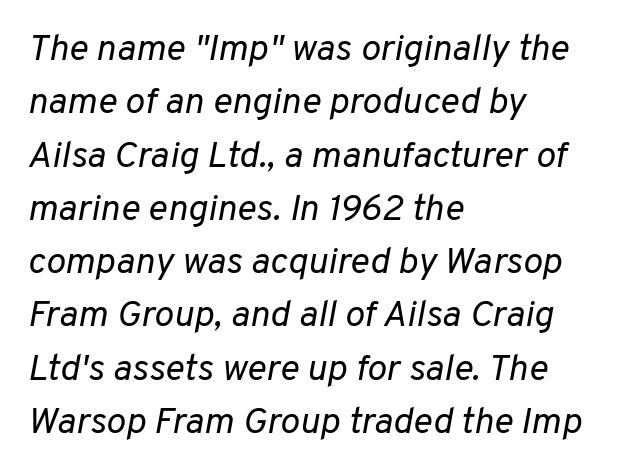
Q: Is the text bold? A: No.
Q: Is the text italic (slanted)? A: Yes, it leans right by about 10 degrees.
Q: Is the text underlined? A: No.
Q: How is the paragraph aligned? A: Left-aligned.
Q: Is the spacing between letters normal or unusually wide? A: Normal.
Q: Is the spacing between lines tight, normal or loose? A: Normal.
Q: Width (condensed, normal, or wide)? A: Normal.
Q: Stroke contrast? A: Low.
Q: x-height? A: Medium.
Q: Monospaced? A: No.
